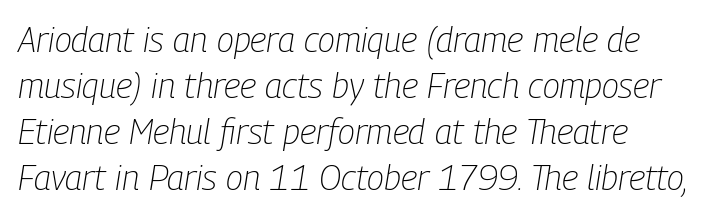
{"italic": "yes", "lean": "right", "slant_degrees": 9, "bold": "no", "weight": "light", "width": "condensed", "stroke_contrast": "low", "x_height": "medium", "monospaced": "no", "underline": "no", "align": "left", "line_spacing": "normal", "line_spacing_ratio": 1.31, "letter_spacing": "normal", "letter_spacing_em": 0.0, "glyph_px": 35}
